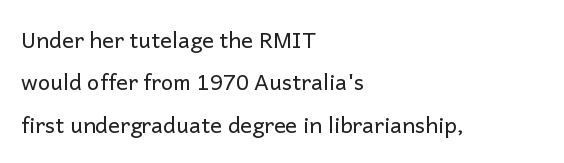
Q: Is the text bold? A: No.
Q: Is the text italic (slanted)? A: No, it is upright.
Q: Is the text underlined? A: No.
Q: How is the paragraph aligned? A: Left-aligned.
Q: Is the spacing between letters normal or unusually wide? A: Normal.
Q: Is the spacing between lines tight, normal or loose? A: Loose.
